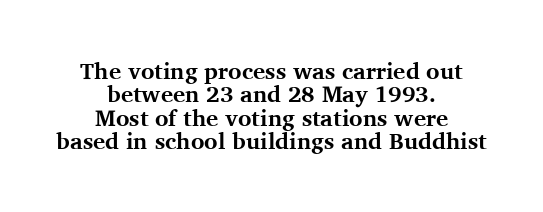
Q: Is the text bold? A: Yes.
Q: Is the text italic (slanted)? A: No, it is upright.
Q: Is the text underlined? A: No.
Q: How is the paragraph aligned? A: Centered.
Q: Is the spacing between letters normal or unusually wide? A: Normal.
Q: Is the spacing between lines tight, normal or loose? A: Tight.
